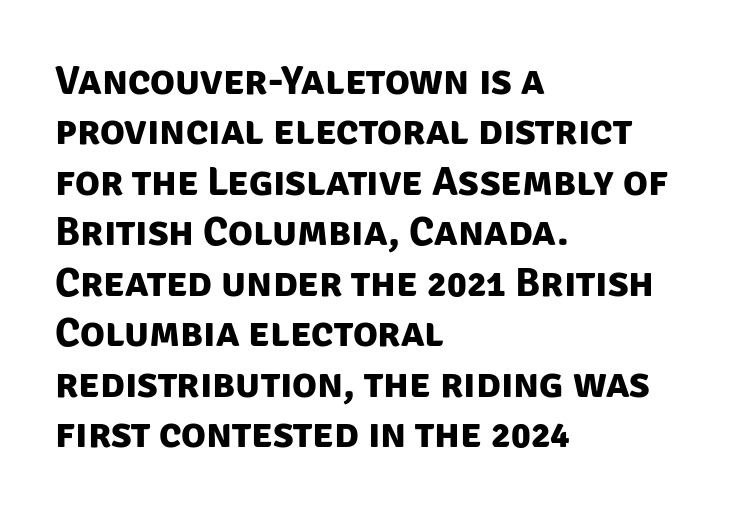
Note the varied advance widths — an 'i' is clearly narrower than an 'm'. The glyphs in this specimen are sans serif. The zone under the glyphs is completely vacant. On the weight axis this lands at bold, roughly 700. Honestly, the letter spacing is just normal — you wouldn't notice it.
